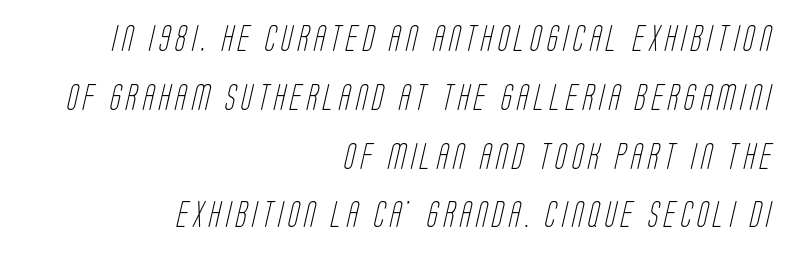
{"bold": "no", "underline": "no", "align": "right", "line_spacing": "loose", "line_spacing_ratio": 2.26, "letter_spacing": "wide", "letter_spacing_em": 0.2, "glyph_px": 26}
